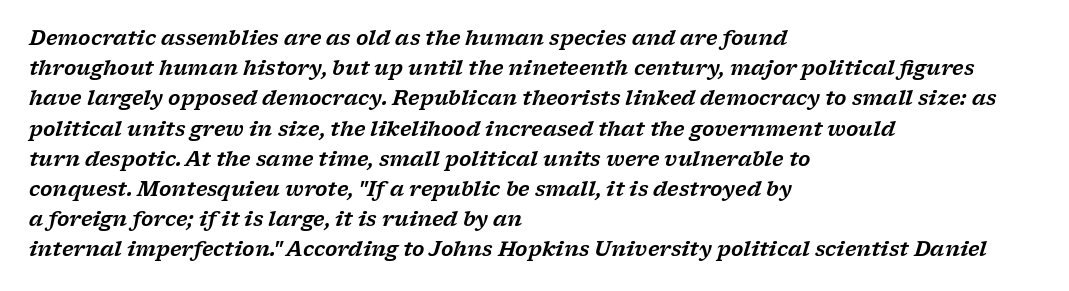
The image shows 20 px text type, italic (leaning right); set left-aligned, normal line spacing (1.51x), normal letter spacing, not underlined.
